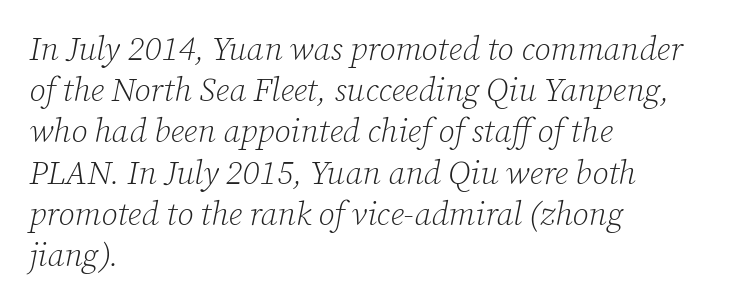
Spacing between characters is what you'd get straight out of the box. The paragraph shown leans on its left margin. This reads as an unemphasized weight, regular at the heaviest. The glyphs are unaccompanied by any horizontal stroke below them. Here the designer chose a conventional face with non-uniform glyph widths. Normally led — the rows are evenly, conventionally spaced.
